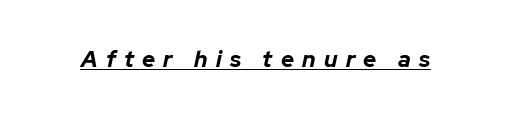
Q: Is the text bold? A: Yes.
Q: Is the text italic (slanted)? A: Yes, it leans right by about 12 degrees.
Q: Is the text underlined? A: Yes.
Q: Is the spacing between letters normal or unusually wide? A: Unusually wide.
